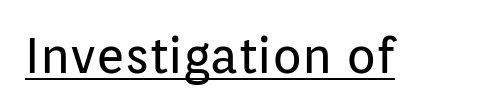
The image shows 49 px regular-weight sans-serif type, upright; set normal letter spacing, underlined; low stroke contrast and a medium x-height.
